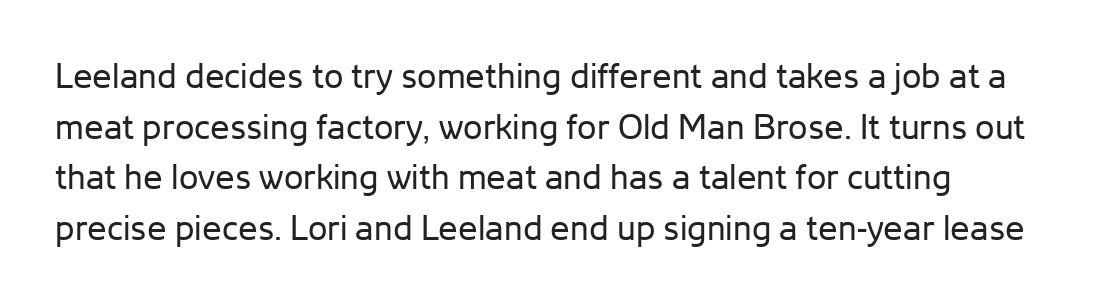
The image shows 35 px regular-weight sans-serif type, upright; set normal line spacing (1.45x), normal letter spacing, not underlined; low stroke contrast and a medium x-height.
